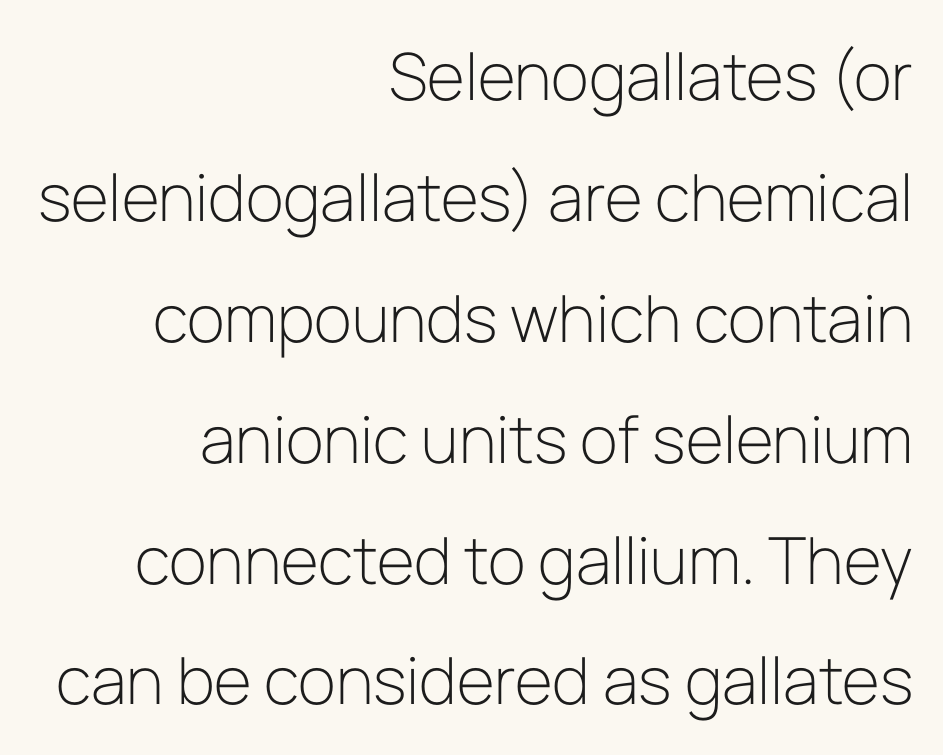
The image shows 65 px light sans-serif type, upright; set right-aligned, line spacing 1.86x, normal letter spacing, not underlined; low stroke contrast and a medium x-height.
